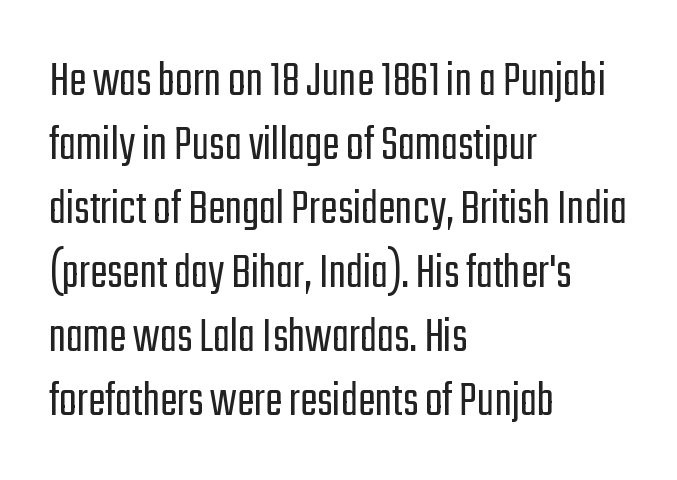
The image shows 52 px light, condensed sans-serif type, upright; set left-aligned, line spacing 1.23x, normal letter spacing, not underlined; low stroke contrast and a medium x-height.
